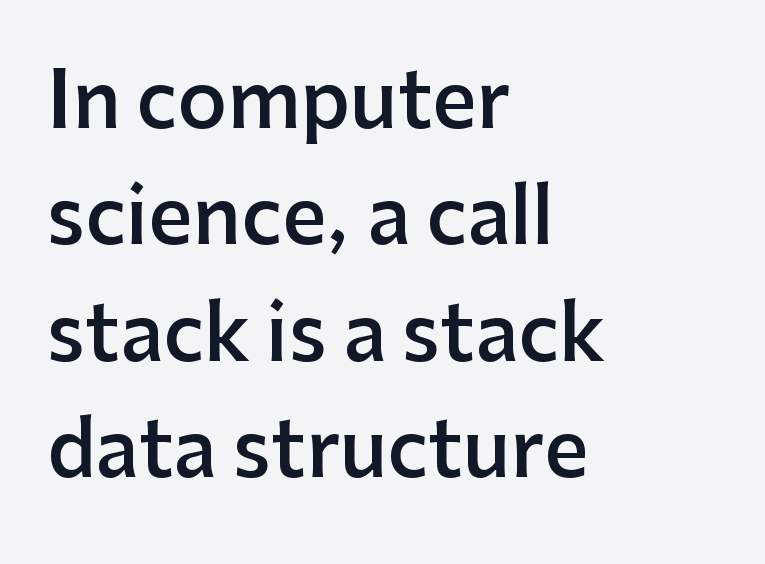
Q: Is the text bold? A: Semi-bold.
Q: Is the text italic (slanted)? A: No, it is upright.
Q: Is the typeface a serif or a sans-serif typeface? A: Sans-serif.
Q: Is the text underlined? A: No.
Q: How is the paragraph aligned? A: Left-aligned.
Q: Is the spacing between letters normal or unusually wide? A: Normal.
Q: Is the spacing between lines tight, normal or loose? A: Normal.
Q: Width (condensed, normal, or wide)? A: Normal.
Q: Stroke contrast? A: Low.
Q: x-height? A: Medium.
Q: Monospaced? A: No.
